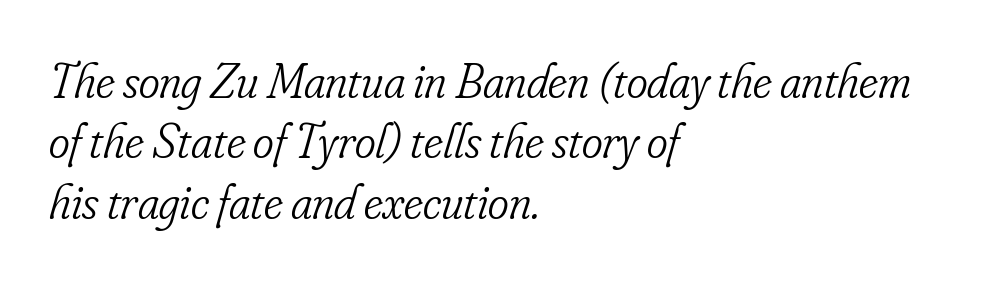
The passage shown is not underscored anywhere. Each letter keeps its own natural width here, so spacing adapts to shape. On a weight scale, this lands at 450 or below. The type family on display is of the serif kind.
